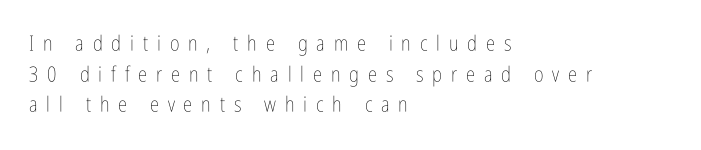
Q: Is the text bold? A: No.
Q: Is the text italic (slanted)? A: No, it is upright.
Q: Is the text underlined? A: No.
Q: How is the paragraph aligned? A: Left-aligned.
Q: Is the spacing between letters normal or unusually wide? A: Unusually wide.
Q: Is the spacing between lines tight, normal or loose? A: Normal.
